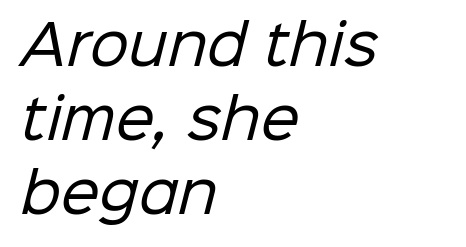
Q: Is the text bold? A: No.
Q: Is the typeface a serif or a sans-serif typeface? A: Sans-serif.
Q: Is the text underlined? A: No.
Q: How is the paragraph aligned? A: Left-aligned.
Q: Is the spacing between letters normal or unusually wide? A: Normal.
Q: Is the spacing between lines tight, normal or loose? A: Normal.
Q: Width (condensed, normal, or wide)? A: Normal.
Q: Stroke contrast? A: Low.
Q: x-height? A: Medium.
Q: Monospaced? A: No.
